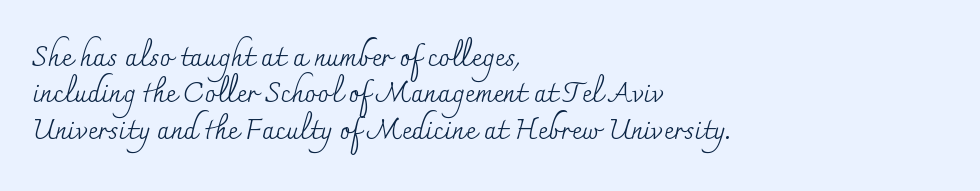
Q: Is the text bold? A: No.
Q: Is the text italic (slanted)? A: Yes.
Q: Is the typeface a serif or a sans-serif typeface? A: Serif.
Q: Is the text underlined? A: No.
Q: How is the paragraph aligned? A: Left-aligned.
Q: Is the spacing between letters normal or unusually wide? A: Normal.
Q: Is the spacing between lines tight, normal or loose? A: Normal.
Q: Width (condensed, normal, or wide)? A: Normal.
Q: Stroke contrast? A: Medium.
Q: x-height? A: Small.
Q: Monospaced? A: No.
